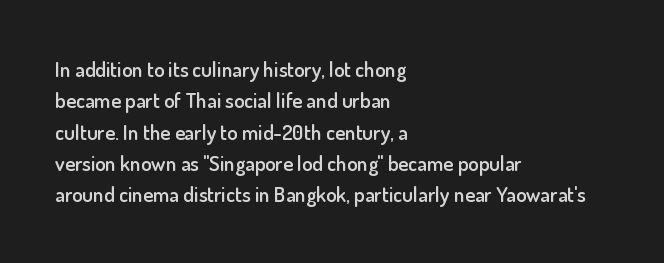
Emphasis by weight is partial: semibold. A typesetter would call this leading conventional body-copy spacing. The rendering keeps characters at their native spacing. This is roman type, the default non-slanted kind. Compared with a centered layout, this one pins lines to the left instead.
